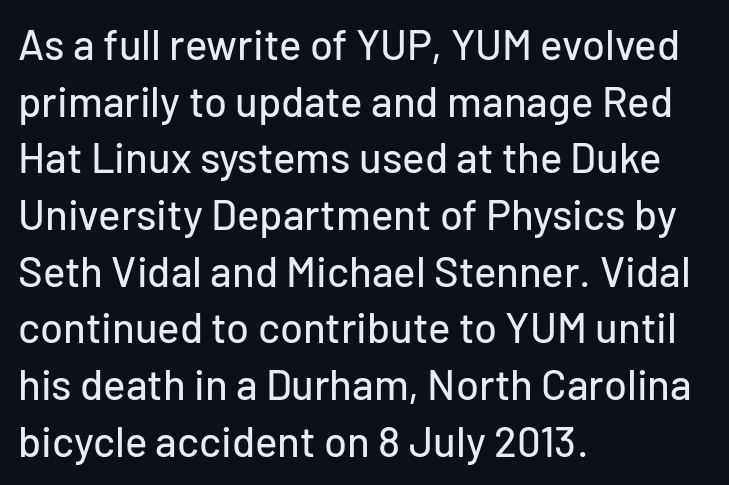
{"serif": "no", "italic": "no", "width": "normal", "stroke_contrast": "low", "x_height": "medium", "monospaced": "no", "underline": "no", "align": "left", "line_spacing": "normal", "line_spacing_ratio": 1.35, "letter_spacing": "normal", "letter_spacing_em": 0.0, "glyph_px": 42}
